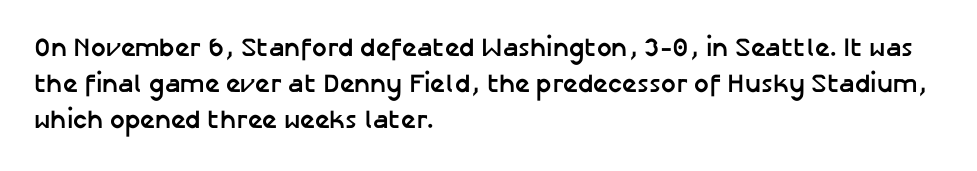
Q: Is the text bold? A: Yes.
Q: Is the text italic (slanted)? A: No, it is upright.
Q: Is the text underlined? A: No.
Q: How is the paragraph aligned? A: Left-aligned.
Q: Is the spacing between letters normal or unusually wide? A: Normal.
Q: Is the spacing between lines tight, normal or loose? A: Normal.
